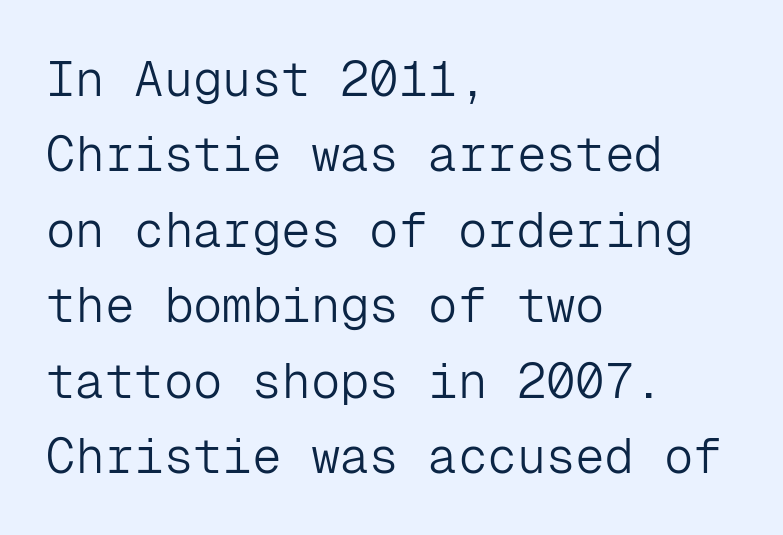
{"serif": "no", "italic": "no", "bold": "no", "weight": "light", "width": "normal", "stroke_contrast": "low", "x_height": "medium", "monospaced": "yes", "underline": "no", "align": "left", "line_spacing": "normal", "line_spacing_ratio": 1.54, "letter_spacing": "normal", "letter_spacing_em": 0.0, "glyph_px": 49}
